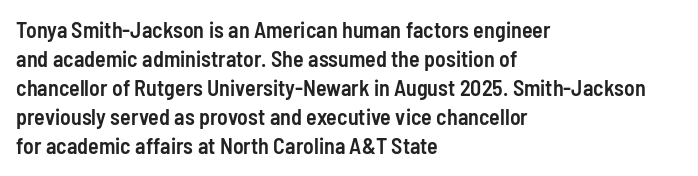
{"italic": "no", "bold": "semi", "underline": "no", "align": "left", "line_spacing": "normal", "line_spacing_ratio": 1.32, "letter_spacing": "normal", "letter_spacing_em": 0.0, "glyph_px": 22}
